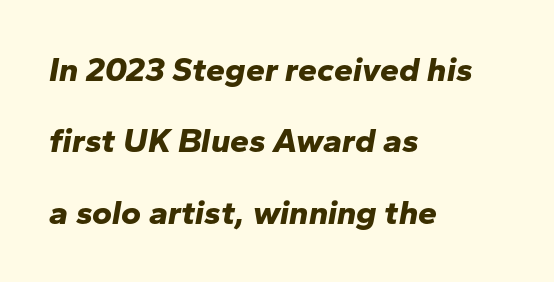
Q: Is the text bold? A: Yes.
Q: Is the text italic (slanted)? A: Yes, it leans right by about 10 degrees.
Q: Is the text underlined? A: No.
Q: How is the paragraph aligned? A: Left-aligned.
Q: Is the spacing between letters normal or unusually wide? A: Normal.
Q: Is the spacing between lines tight, normal or loose? A: Loose.
Q: Width (condensed, normal, or wide)? A: Normal.
Q: Stroke contrast? A: Low.
Q: x-height? A: Medium.
Q: Monospaced? A: No.
